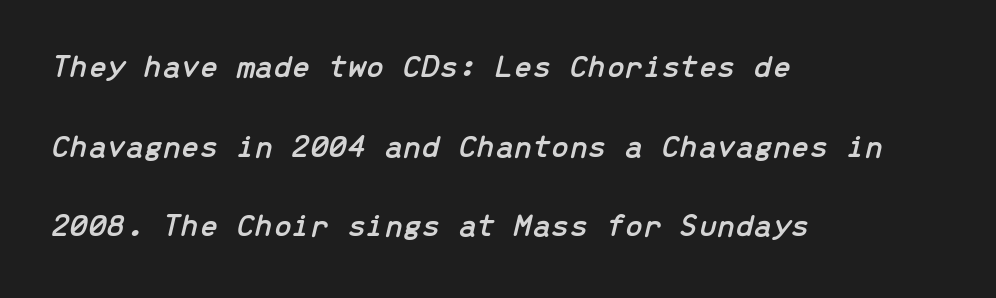
Is the block centered? No — it sits flush against the left margin. Spacing verdict: monospaced, one width for all characters. Inter-character spacing is left at the font's built-in metrics. Each row of text sits above clean, open space.
